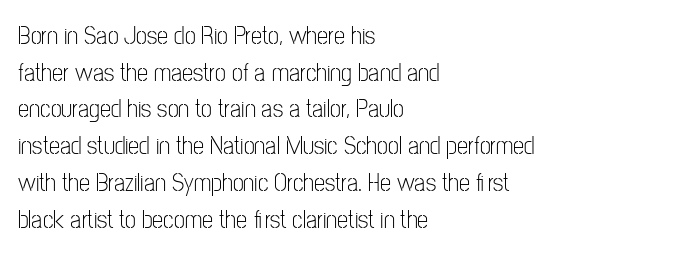
Weight: in the light-to-regular range. In CSS terms this would be text-align: left. The letters stand straight up with perfectly vertical stems. Each new line begins a customary step beneath the previous one. Characters follow at the spacing the type designer built in.
